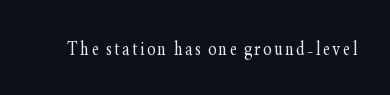
The image shows 24 px text type, upright; set not underlined.
